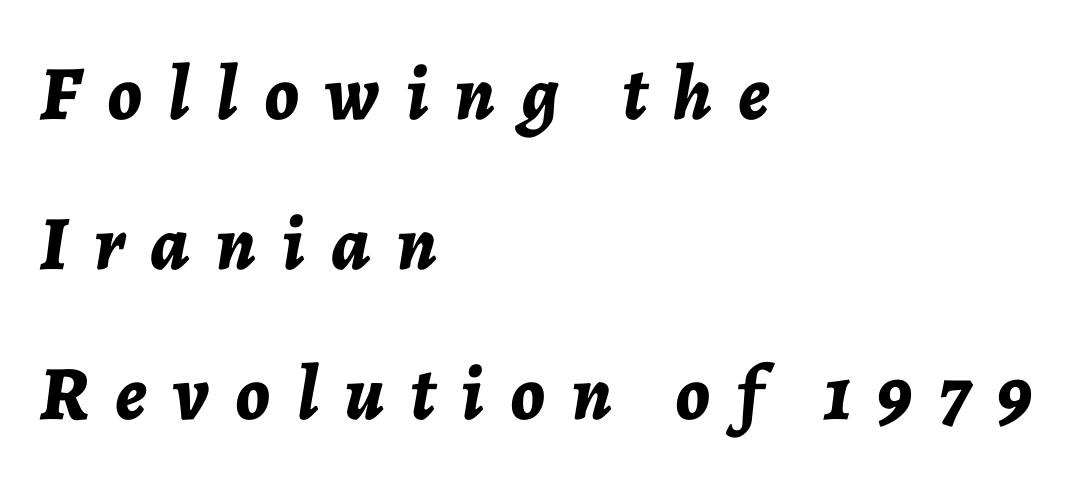
{"italic": "yes", "lean": "right", "slant_degrees": 7, "bold": "yes", "weight": "bold", "width": "normal", "stroke_contrast": "low", "x_height": "medium", "monospaced": "no", "underline": "no", "align": "left", "line_spacing": "loose", "line_spacing_ratio": 1.95, "letter_spacing": "wide", "letter_spacing_em": 0.34, "glyph_px": 77}
